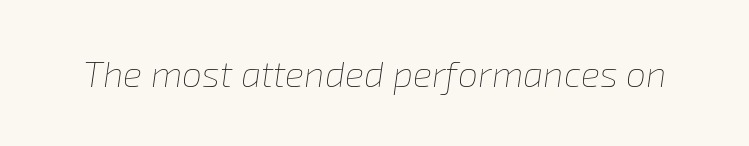
{"italic": "yes", "lean": "right", "slant_degrees": 8, "bold": "no", "weight": "thin", "width": "normal", "stroke_contrast": "low", "x_height": "medium", "monospaced": "no", "underline": "no", "letter_spacing": "normal", "letter_spacing_em": 0.0, "glyph_px": 36}
